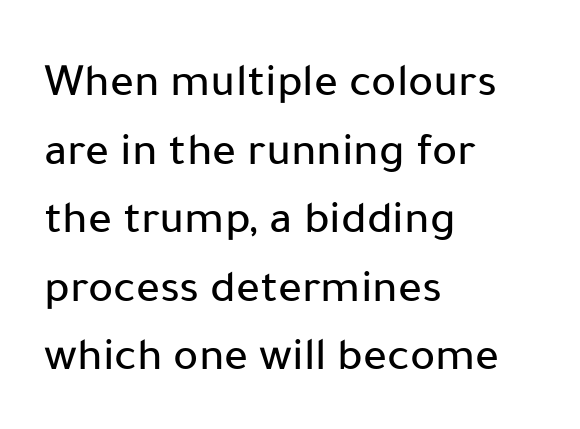
The image shows 47 px sans-serif type, upright; set left-aligned, normal line spacing (1.46x), normal letter spacing, not underlined; low stroke contrast and a medium x-height.
